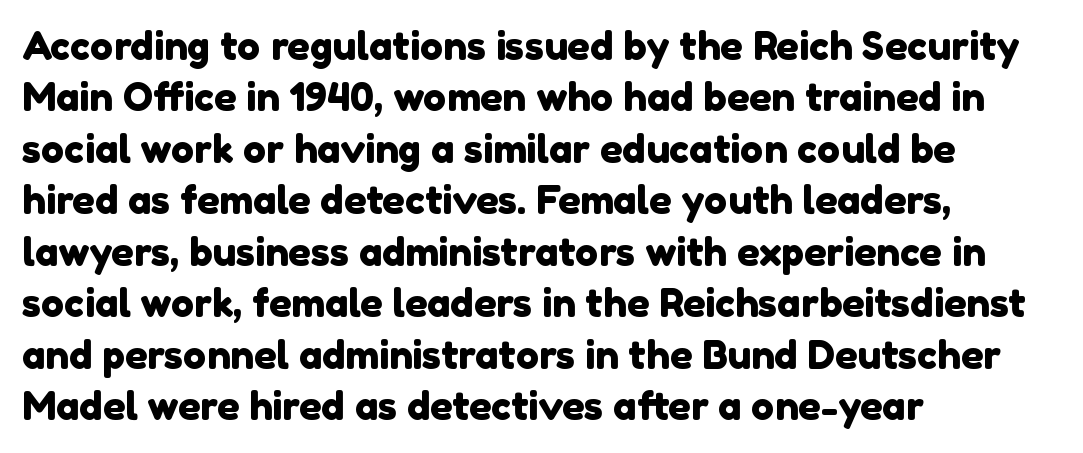
The image shows 39 px sans-serif type; set left-aligned, normal line spacing (1.32x), normal letter spacing, not underlined; a medium x-height.
